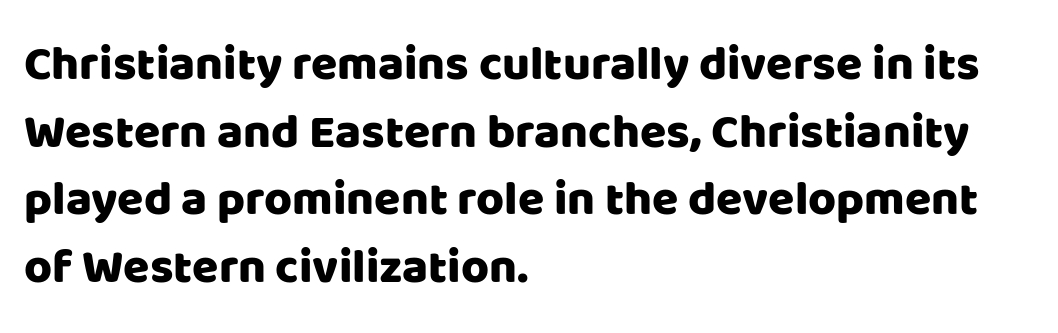
Character widths vary here, with narrow letters taking less room than wide ones. What's the leading like? Ordinary, nothing unusual. Unmarked baselines from the first word to the last. The text block is weighted toward the left margin, trailing off unevenly rightward.
